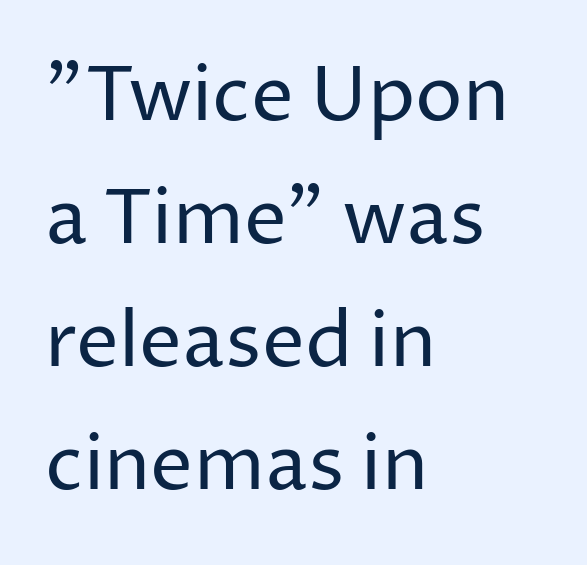
The horizontal fit of the characters is conventional and even. This sample has the flowing, uneven cadence of proportional lettering. No letter is thick-stroked: the sample isn't bold. Glance below the letters and you will spot only blank space.
